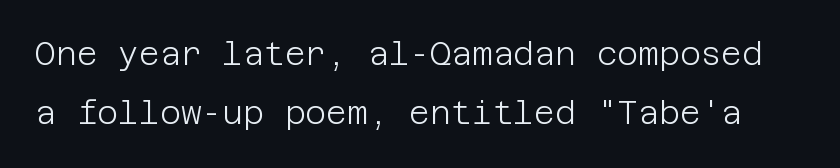
Q: Is the text bold? A: No.
Q: Is the text italic (slanted)? A: No, it is upright.
Q: Is the typeface a serif or a sans-serif typeface? A: Sans-serif.
Q: Is the text underlined? A: No.
Q: Is the spacing between letters normal or unusually wide? A: Normal.
Q: Width (condensed, normal, or wide)? A: Normal.
Q: Stroke contrast? A: Low.
Q: x-height? A: Large.
